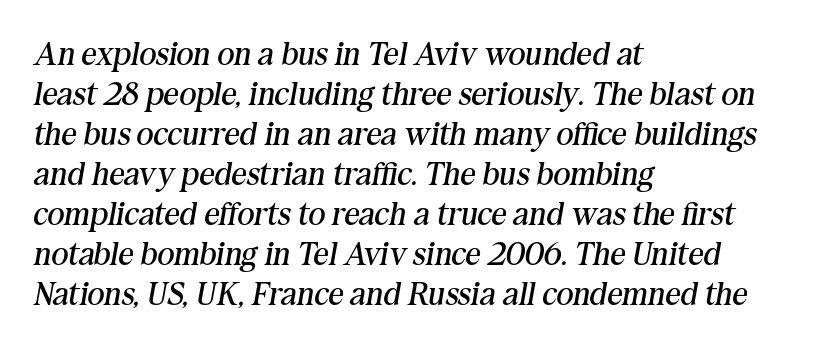
Varying glyph widths throughout — classic text-font behaviour. A quiet, ordinary-to-light weight characterises the typeface. The space directly below the letters is spotless. Compared with ordinary roman type, these characters are visibly tilted. The setting favours the left margin, as ordinary paragraphs usually do.
